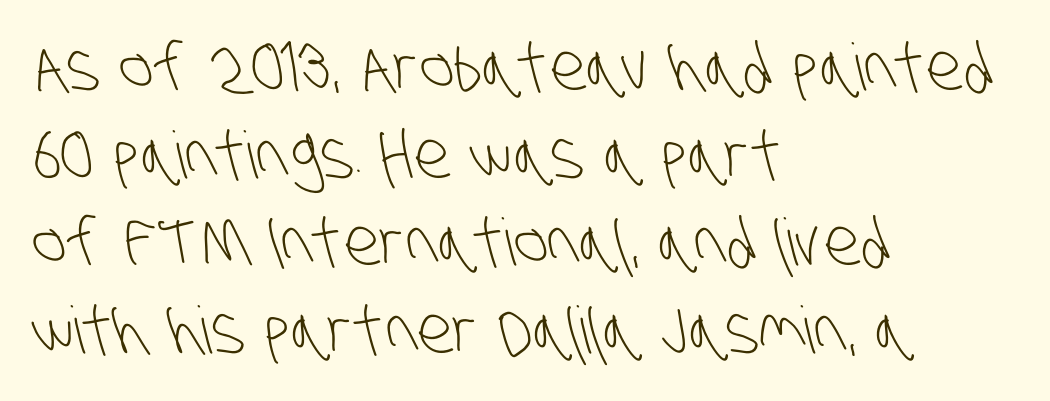
The image shows 65 px light, condensed sans-serif type; set left-aligned, normal line spacing (1.35x), normal letter spacing, not underlined; low stroke contrast and a large x-height.
